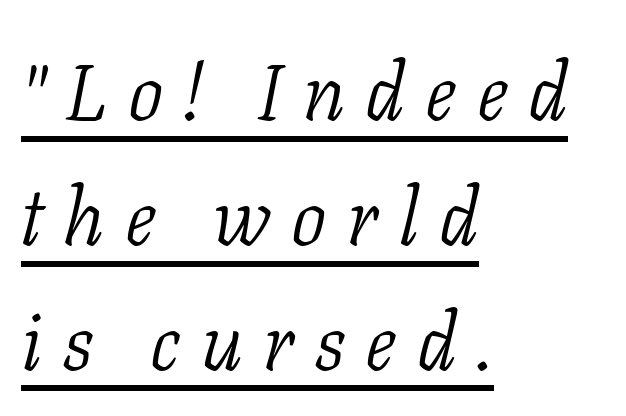
Q: Is the text bold? A: No.
Q: Is the text italic (slanted)? A: Yes, it leans right by about 11 degrees.
Q: Is the typeface a serif or a sans-serif typeface? A: Serif.
Q: Is the text underlined? A: Yes.
Q: How is the paragraph aligned? A: Left-aligned.
Q: Is the spacing between letters normal or unusually wide? A: Unusually wide.
Q: Is the spacing between lines tight, normal or loose? A: Normal.
Q: Width (condensed, normal, or wide)? A: Normal.
Q: Stroke contrast? A: Low.
Q: x-height? A: Medium.
Q: Monospaced? A: No.
